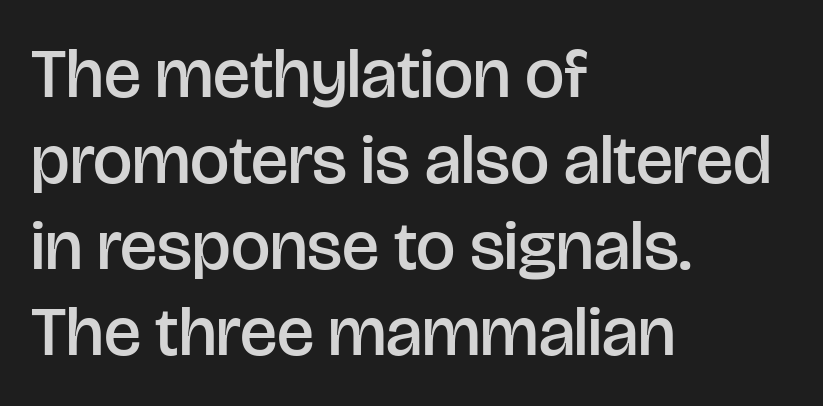
The type sits square on the baseline with zero lean. How heavy is the stroke? Medium-heavy — a semibold, shy of bold. No word sits above an underline. The characters display no serif detailing; their extremities are plain. Nobody touched the tracking dial on this one. Is the block centered? No — it sits flush against the left margin.
